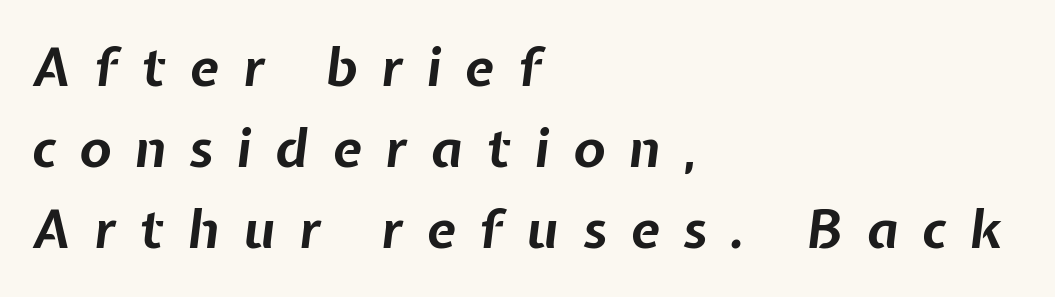
Q: Is the text bold? A: Yes.
Q: Is the text italic (slanted)? A: Yes, it leans right by about 7 degrees.
Q: Is the text underlined? A: No.
Q: How is the paragraph aligned? A: Left-aligned.
Q: Is the spacing between letters normal or unusually wide? A: Unusually wide.
Q: Is the spacing between lines tight, normal or loose? A: Normal.
Q: Width (condensed, normal, or wide)? A: Normal.
Q: Stroke contrast? A: Low.
Q: x-height? A: Medium.
Q: Monospaced? A: No.
